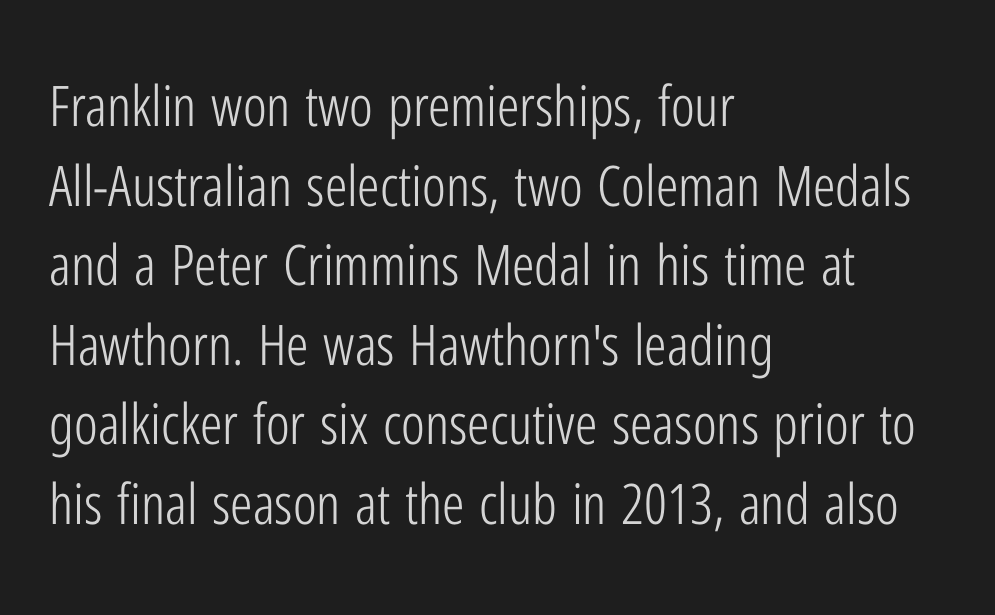
The image shows 56 px light, condensed sans-serif type, upright; set left-aligned, normal line spacing (1.42x), normal letter spacing, not underlined; low stroke contrast and a medium x-height.
